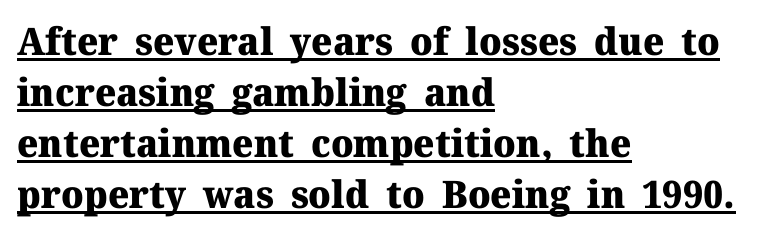
The image shows 38 px heavy serif type, upright; set left-aligned, normal line spacing (1.34x), normal letter spacing, underlined; medium stroke contrast and a medium x-height.
